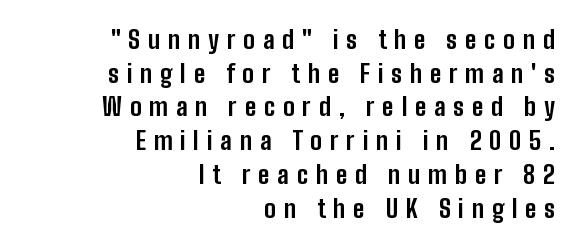
The specimen omits any rule beneath the text block's lines. This sample keeps an unexceptional amount of space between lines. Short note: letters widely spaced. On the weight axis this lands at bold, roughly 700. Is there any slant? The stems are plumb.
